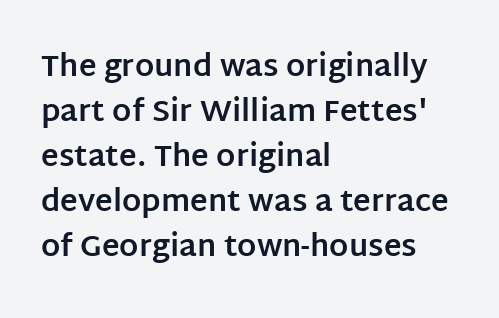
The image shows 30 px bold sans-serif type, upright; set left-aligned, normal line spacing (1.5x), normal letter spacing, not underlined; low stroke contrast and a large x-height.
